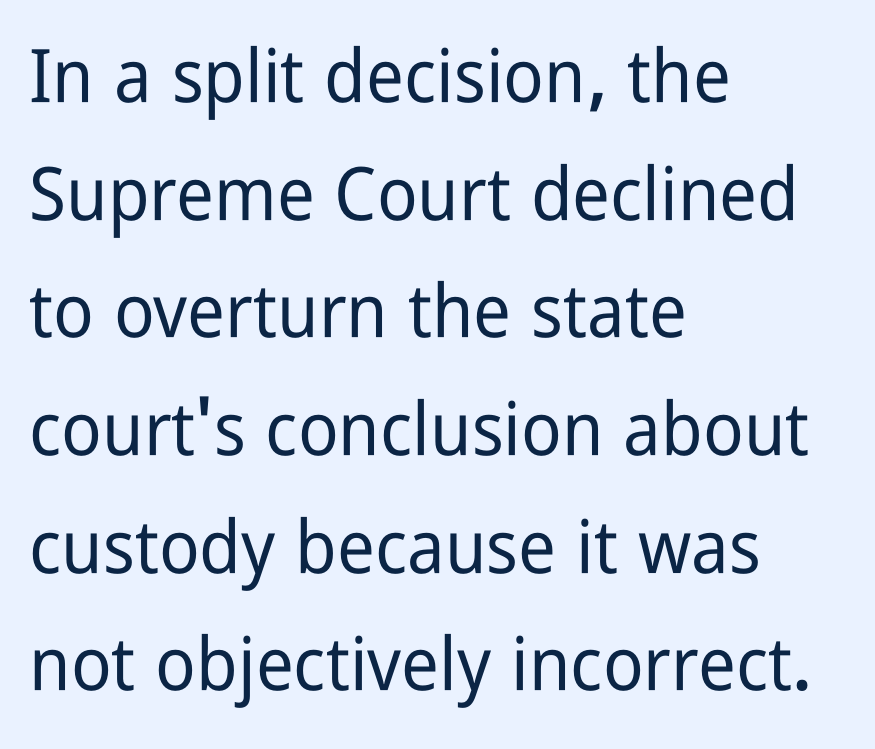
The image shows 74 px condensed sans-serif type, upright; set left-aligned, normal line spacing (1.59x), normal letter spacing, not underlined; low stroke contrast and a medium x-height.
